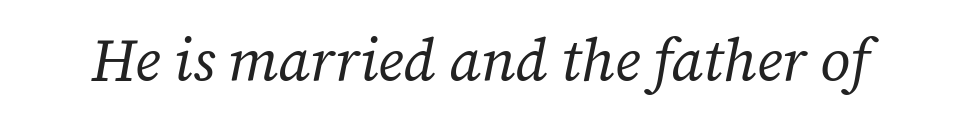
{"serif": "yes", "italic": "yes", "lean": "right", "slant_degrees": 12, "bold": "no", "weight": "regular", "width": "normal", "stroke_contrast": "low", "x_height": "medium", "monospaced": "no", "underline": "no", "letter_spacing": "normal", "letter_spacing_em": 0.0, "glyph_px": 59}
